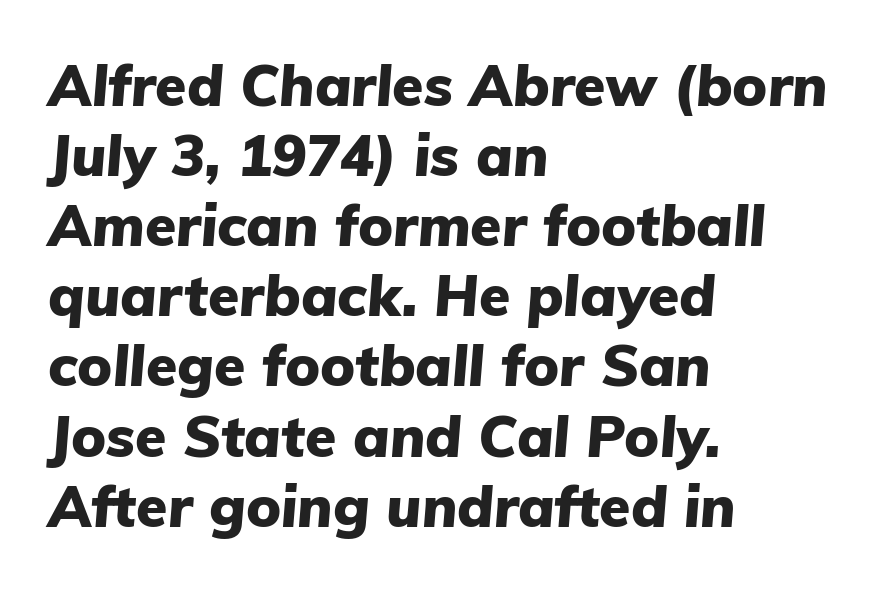
{"italic": "yes", "lean": "right", "slant_degrees": 5, "bold": "yes", "weight": "heavy", "width": "normal", "stroke_contrast": "low", "x_height": "medium", "monospaced": "no", "underline": "no", "align": "left", "line_spacing_ratio": 1.23, "letter_spacing": "normal", "letter_spacing_em": 0.0, "glyph_px": 57}
